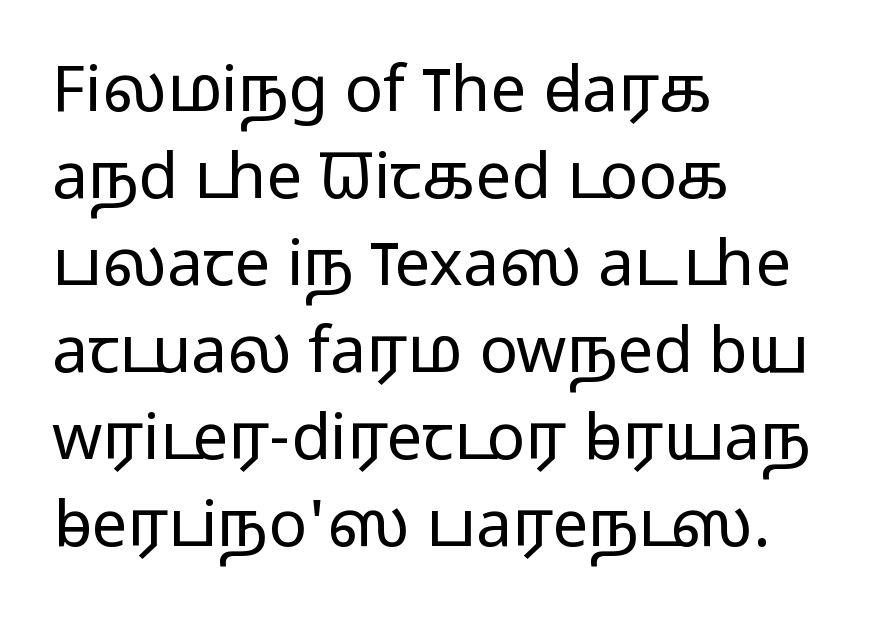
{"serif": "no", "italic": "no", "bold": "no", "weight": "light", "width": "wide", "stroke_contrast": "low", "x_height": "medium", "monospaced": "no", "underline": "no", "align": "left", "line_spacing": "normal", "line_spacing_ratio": 1.36, "letter_spacing": "normal", "letter_spacing_em": 0.0, "glyph_px": 64}
